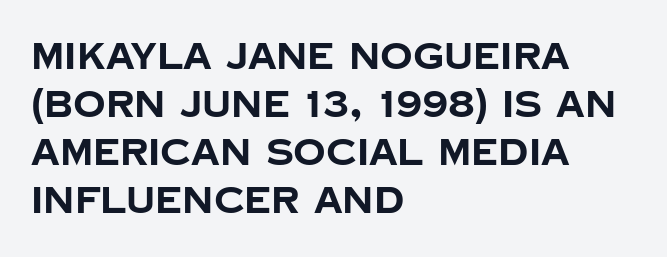
The image shows 36 px bold sans-serif type, upright; set left-aligned, normal line spacing (1.33x), normal letter spacing, not underlined; low stroke contrast and a large x-height.
